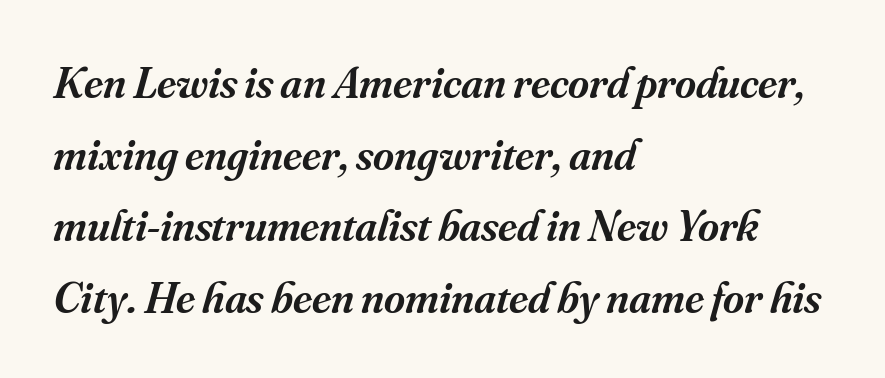
{"serif": "yes", "italic": "yes", "lean": "right", "slant_degrees": 16, "bold": "semi", "weight": "semibold", "width": "normal", "stroke_contrast": "medium", "x_height": "small", "monospaced": "no", "underline": "no", "align": "left", "line_spacing": "normal", "line_spacing_ratio": 1.59, "letter_spacing": "normal", "letter_spacing_em": 0.0, "glyph_px": 45}
